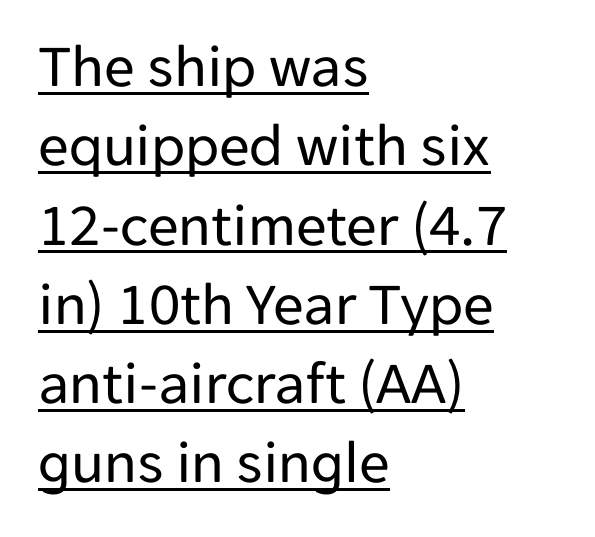
The image shows 61 px regular-weight sans-serif type, upright; set left-aligned, normal line spacing (1.3x), normal letter spacing, underlined; low stroke contrast and a medium x-height.
